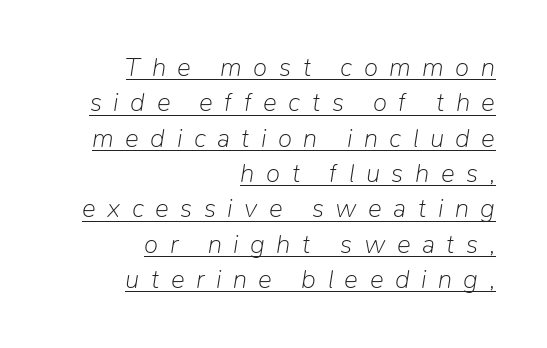
The lettering is marked with a stroke running underneath it. Each new line begins a customary step beneath the previous one. What stands out about the letter spacing? Its width — letters are far apart. If you drew a line through each stem, it would be angled. No extra ink here — the face is not bold. Teacher's note: observe the even right margin — that is flush-right alignment.
